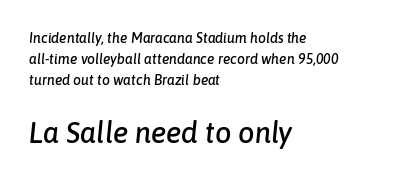
Each row of text sits above clean, open space. Nothing unusual about the tracking: characters are spaced as the font intends. Notice how descenders clear the ascenders below comfortably — that's standard leading. Is this a fixed-width face? No — the glyphs have proportional, varying widths. Short and long lines alike share a common starting point at left. There's an unmistakable incline to the writing here.
